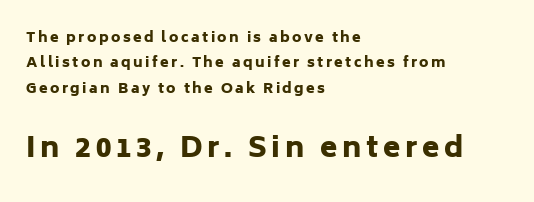
{"serif": "no", "italic": "no", "bold": "yes", "weight": "heavy", "width": "normal", "stroke_contrast": "low", "x_height": "medium", "monospaced": "no", "underline": "no", "align": "left", "line_spacing_ratio": 1.82, "larger_block": "second", "size_ratio": 2.0, "glyph_px": 28}
